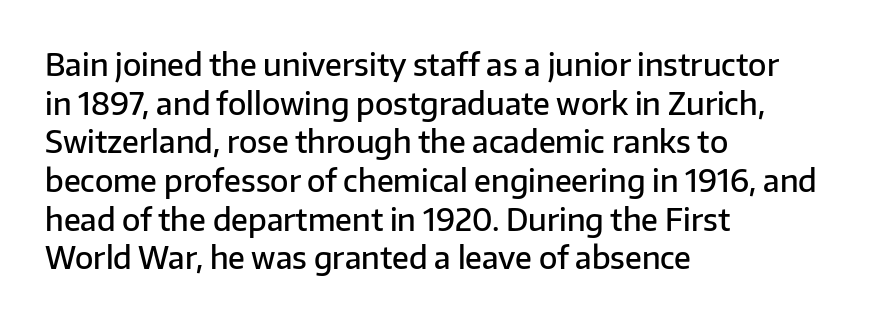
Q: Is the text bold? A: Semi-bold.
Q: Is the text italic (slanted)? A: No, it is upright.
Q: Is the typeface a serif or a sans-serif typeface? A: Sans-serif.
Q: Is the text underlined? A: No.
Q: How is the paragraph aligned? A: Left-aligned.
Q: Is the spacing between letters normal or unusually wide? A: Normal.
Q: Is the spacing between lines tight, normal or loose? A: Normal.
Q: Width (condensed, normal, or wide)? A: Normal.
Q: Stroke contrast? A: Low.
Q: x-height? A: Medium.
Q: Monospaced? A: No.
